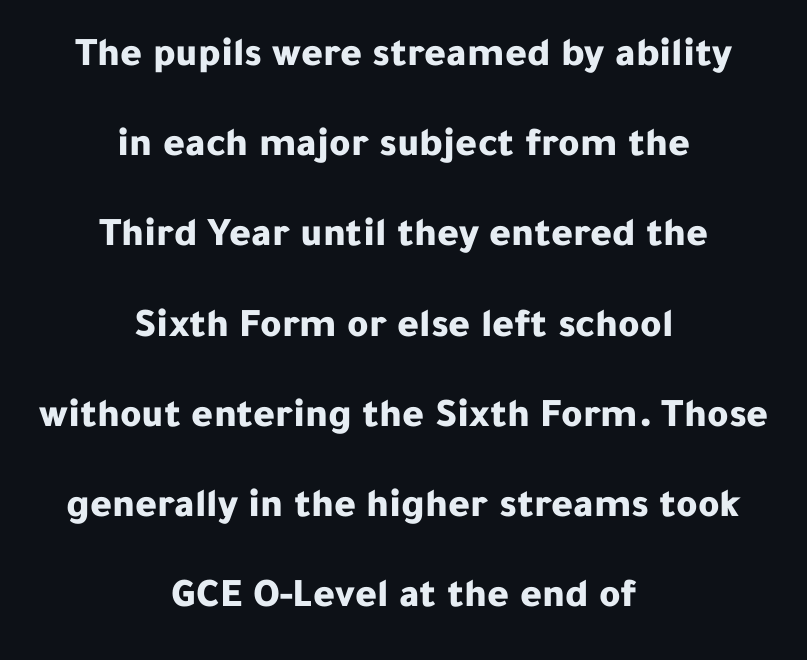
Stroke terminals: plain, sans-serif. The zone under the glyphs is completely vacant. Bold? Absolutely — the strokes are thick and heavy. Successive baselines arrive slowly, with a big drop between each. Visually the block forms a symmetrical silhouette, jagged on both flanks. Ascenders rise straight up at ninety degrees.
